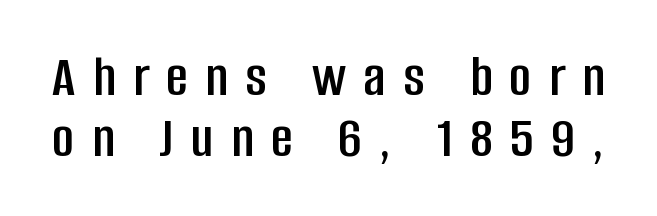
{"serif": "no", "italic": "no", "width": "condensed", "stroke_contrast": "low", "x_height": "large", "monospaced": "no", "underline": "no", "line_spacing": "tight", "line_spacing_ratio": 1.02, "letter_spacing": "wide", "letter_spacing_em": 0.29, "glyph_px": 60}
